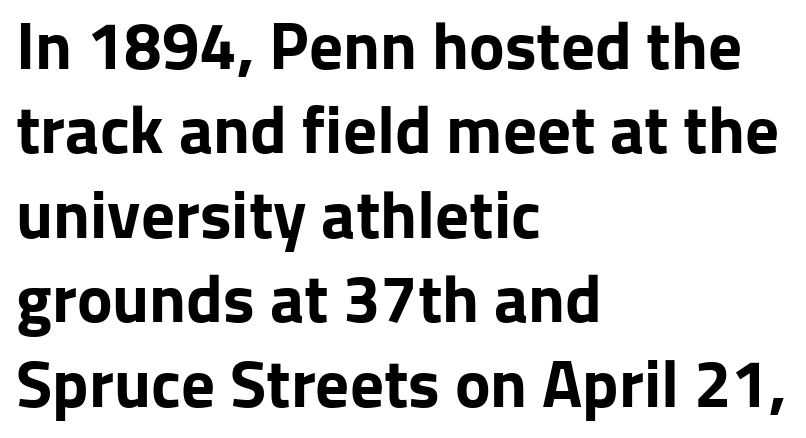
{"serif": "no", "italic": "no", "bold": "yes", "weight": "bold", "width": "normal", "stroke_contrast": "low", "x_height": "medium", "monospaced": "no", "underline": "no", "align": "left", "line_spacing": "normal", "line_spacing_ratio": 1.26, "letter_spacing": "normal", "letter_spacing_em": 0.0, "glyph_px": 67}
